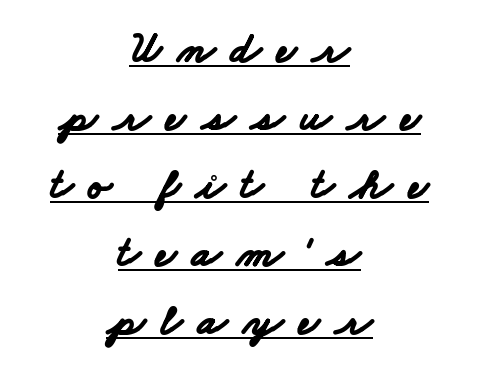
{"serif": "no", "bold": "yes", "weight": "bold", "width": "wide", "stroke_contrast": "low", "x_height": "small", "monospaced": "no", "underline": "yes", "align": "center", "line_spacing": "normal", "line_spacing_ratio": 1.58, "letter_spacing": "wide", "letter_spacing_em": 0.37, "glyph_px": 43}
